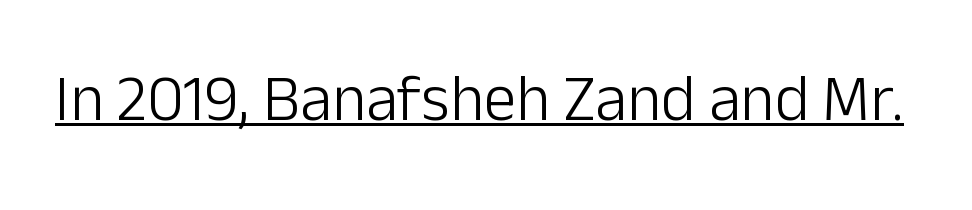
Q: Is the text bold? A: No.
Q: Is the text italic (slanted)? A: No, it is upright.
Q: Is the typeface a serif or a sans-serif typeface? A: Sans-serif.
Q: Is the text underlined? A: Yes.
Q: Is the spacing between letters normal or unusually wide? A: Normal.
Q: Width (condensed, normal, or wide)? A: Normal.
Q: Stroke contrast? A: Low.
Q: x-height? A: Medium.
Q: Monospaced? A: No.
